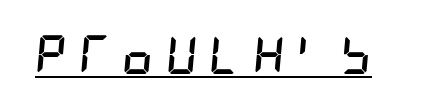
{"italic": "yes", "lean": "right", "slant_degrees": 5, "bold": "yes", "weight": "semibold", "width": "condensed", "stroke_contrast": "low", "x_height": "large", "underline": "yes", "letter_spacing": "wide", "letter_spacing_em": 0.3, "glyph_px": 39}
